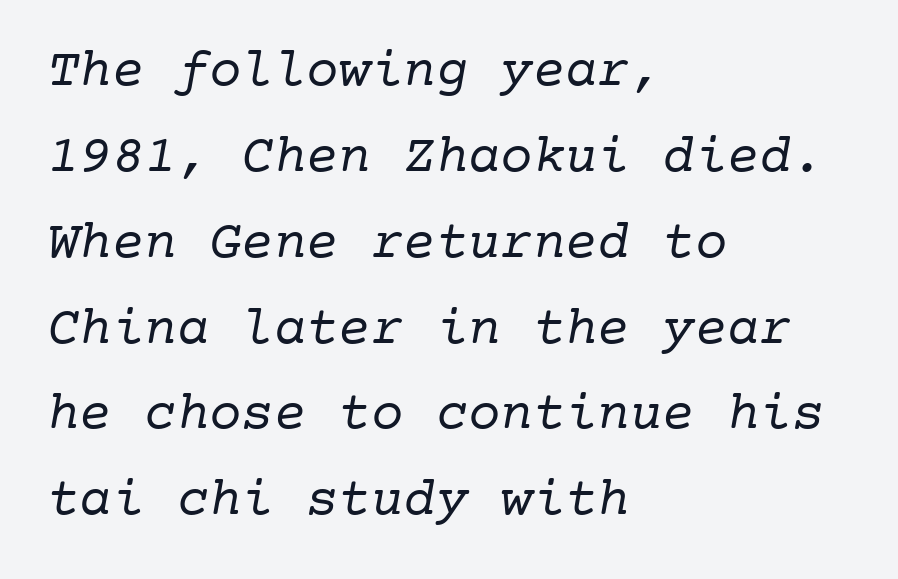
Q: Is the text bold? A: No.
Q: Is the typeface a serif or a sans-serif typeface? A: Serif.
Q: Is the text underlined? A: No.
Q: How is the paragraph aligned? A: Left-aligned.
Q: Is the spacing between letters normal or unusually wide? A: Normal.
Q: Is the spacing between lines tight, normal or loose? A: Normal.
Q: Width (condensed, normal, or wide)? A: Normal.
Q: Stroke contrast? A: Low.
Q: x-height? A: Medium.
Q: Monospaced? A: Yes.
